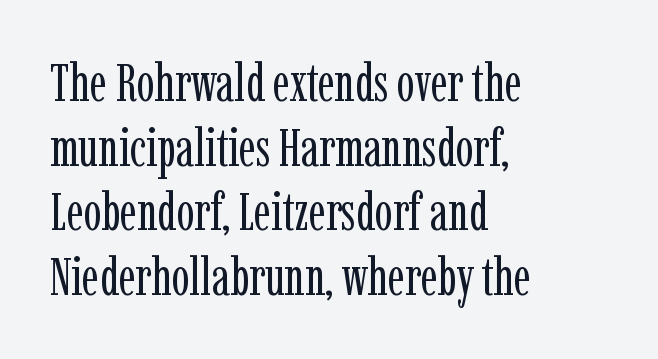
Q: Is the text bold? A: No.
Q: Is the text italic (slanted)? A: No, it is upright.
Q: Is the typeface a serif or a sans-serif typeface? A: Serif.
Q: Is the text underlined? A: No.
Q: How is the paragraph aligned? A: Left-aligned.
Q: Is the spacing between letters normal or unusually wide? A: Normal.
Q: Width (condensed, normal, or wide)? A: Condensed.
Q: Stroke contrast? A: Low.
Q: x-height? A: Medium.
Q: Monospaced? A: No.
